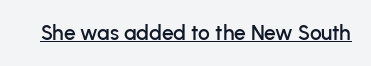
Q: Is the text italic (slanted)? A: No, it is upright.
Q: Is the text underlined? A: Yes.
Q: Is the spacing between letters normal or unusually wide? A: Normal.
